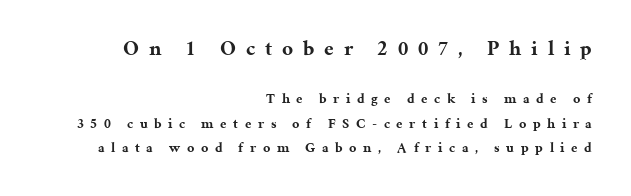
The glyphs are unaccompanied by any horizontal stroke below them. Tracking here is generous; glyphs stand well apart from one another. A dark, heavy texture on the line: the type is bold. Rendered with straight, roman letterforms. The rendering shrinks the type as you move from the upper chunk to the lower.
